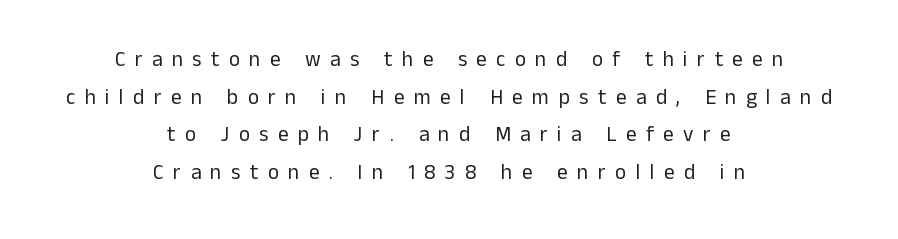
Q: Is the text bold? A: No.
Q: Is the text italic (slanted)? A: No, it is upright.
Q: Is the text underlined? A: No.
Q: How is the paragraph aligned? A: Centered.
Q: Is the spacing between letters normal or unusually wide? A: Unusually wide.
